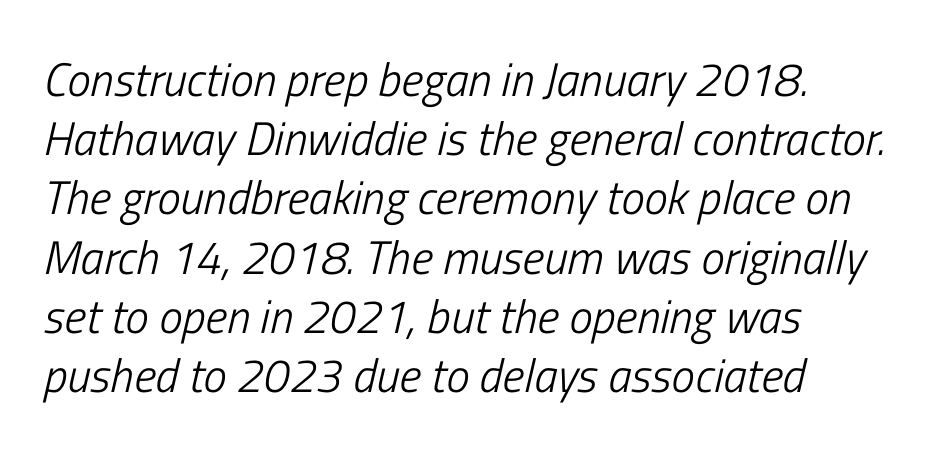
This rendering features lettering with no underline. Looks like regular typesetting: each glyph gets only the width it needs. The vertical gap from one line to the next is medium. You could call the tracking neutral — neither tight nor loose. Is the type slanted? Yes — the strokes lean at a clear angle.
